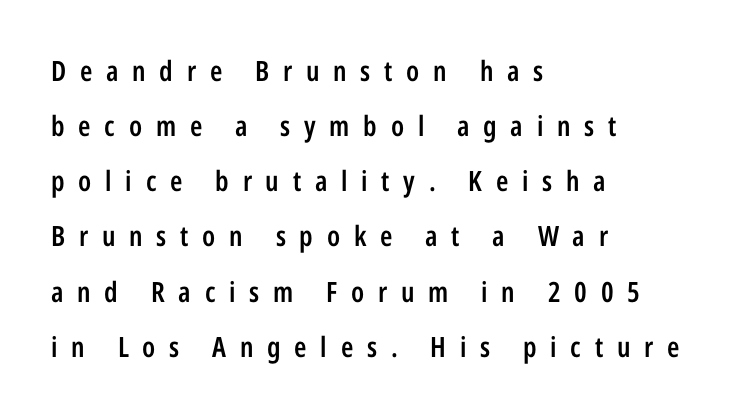
The space beneath each line is pristine and unruled. This sample has the flowing, uneven cadence of proportional lettering. The tracking jumps out immediately: characters are airy and widely separated. Is this a sans? Yes — the strokes have no serifs. Each line starts at the same left margin while the right side varies.
